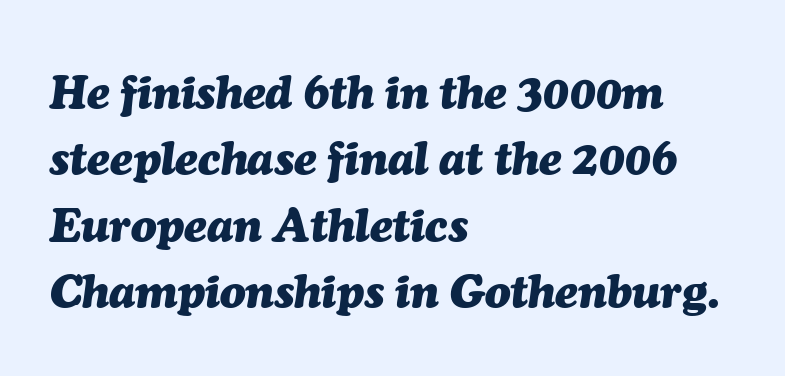
The image shows 47 px heavy type, italic (leaning right); set left-aligned, normal line spacing (1.41x), normal letter spacing, not underlined; medium stroke contrast and a medium x-height.
